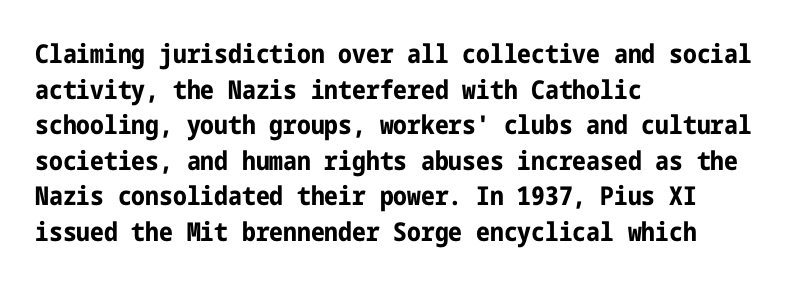
{"italic": "no", "bold": "yes", "underline": "no", "align": "left", "line_spacing": "normal", "line_spacing_ratio": 1.37, "letter_spacing": "normal", "letter_spacing_em": 0.0, "glyph_px": 26}
